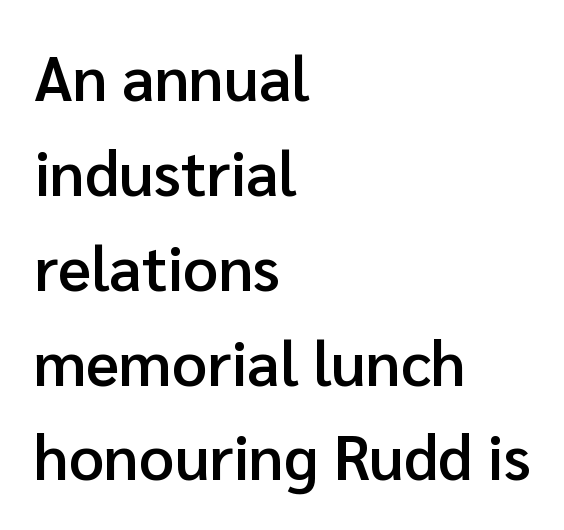
Q: Is the text bold? A: Semi-bold.
Q: Is the text italic (slanted)? A: No, it is upright.
Q: Is the typeface a serif or a sans-serif typeface? A: Sans-serif.
Q: Is the text underlined? A: No.
Q: How is the paragraph aligned? A: Left-aligned.
Q: Is the spacing between letters normal or unusually wide? A: Normal.
Q: Is the spacing between lines tight, normal or loose? A: Normal.
Q: Width (condensed, normal, or wide)? A: Normal.
Q: Stroke contrast? A: Low.
Q: x-height? A: Medium.
Q: Monospaced? A: No.
